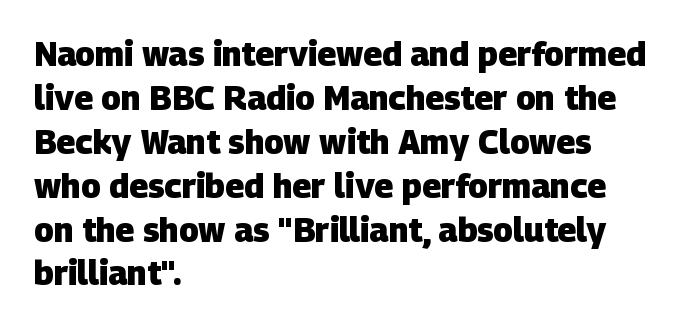
The space directly below the letters is spotless. Baseline-to-baseline distance is the conventional proportion of letter height. Notice how thick the strokes are: this is what a full bold looks like. No feet cap the strokes, marking this as sans-serif type. Here the designer chose a conventional face with non-uniform glyph widths. The type is set solid horizontally, with unmodified tracking.
